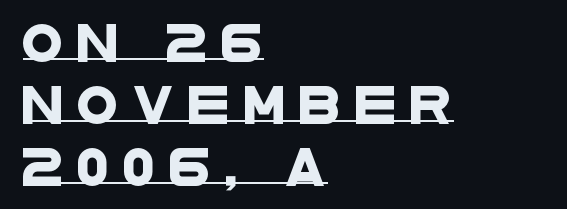
Q: Is the typeface a serif or a sans-serif typeface? A: Sans-serif.
Q: Is the text underlined? A: Yes.
Q: How is the paragraph aligned? A: Left-aligned.
Q: Is the spacing between letters normal or unusually wide? A: Unusually wide.
Q: Is the spacing between lines tight, normal or loose? A: Normal.
Q: Width (condensed, normal, or wide)? A: Wide.
Q: Stroke contrast? A: Low.
Q: x-height? A: Large.
Q: Monospaced? A: No.
